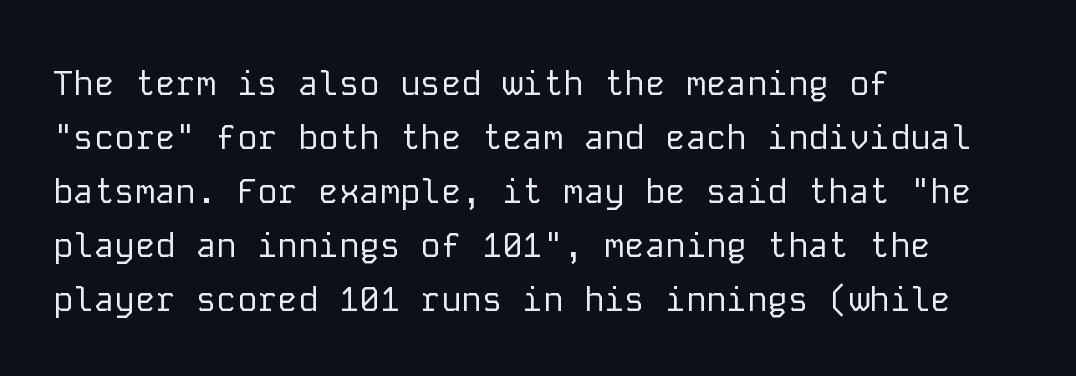
Q: Is the text bold? A: No.
Q: Is the text italic (slanted)? A: No, it is upright.
Q: Is the typeface a serif or a sans-serif typeface? A: Sans-serif.
Q: Is the text underlined? A: No.
Q: How is the paragraph aligned? A: Left-aligned.
Q: Is the spacing between letters normal or unusually wide? A: Normal.
Q: Is the spacing between lines tight, normal or loose? A: Normal.
Q: Width (condensed, normal, or wide)? A: Normal.
Q: Stroke contrast? A: Low.
Q: x-height? A: Medium.
Q: Monospaced? A: Yes.
